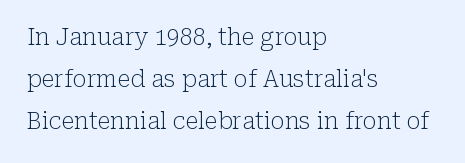
{"italic": "no", "bold": "no", "underline": "no", "align": "left", "line_spacing_ratio": 1.83, "letter_spacing": "normal", "letter_spacing_em": 0.0, "glyph_px": 23}
